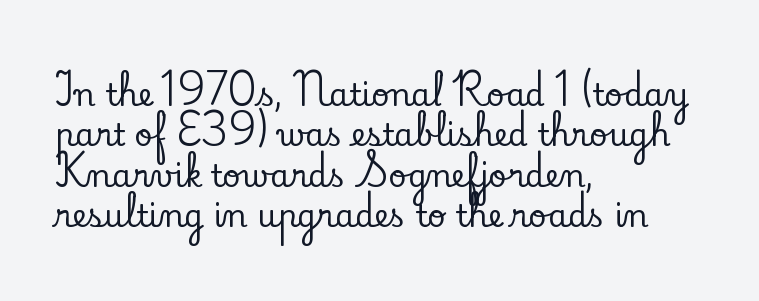
Posture: straight, roman, zero tilt. Short note: letters normally spaced. The space directly below the letters is spotless. Type style note: has serifs. These lines stack with their left ends in a neat column.
